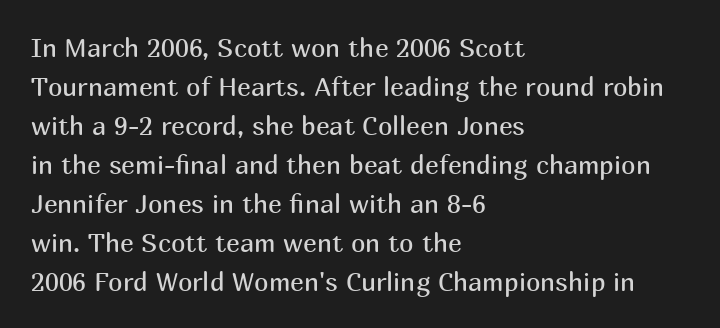
The image shows 26 px text type, upright; set left-aligned, normal line spacing (1.5x), normal letter spacing, not underlined.
